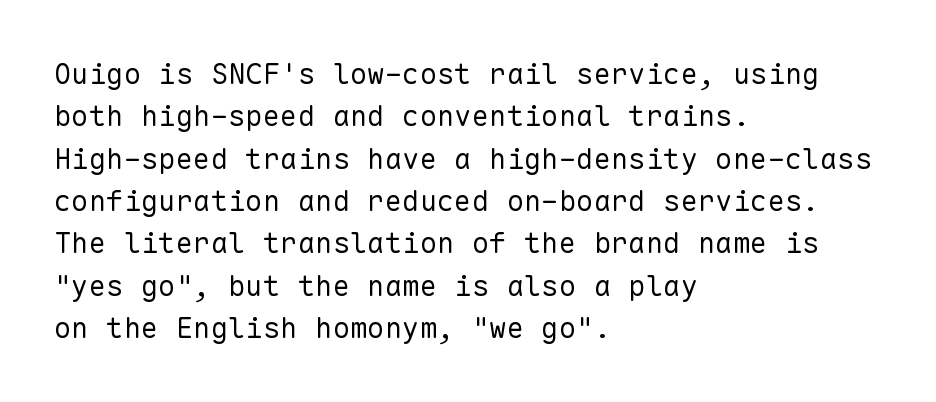
Only glyphs here, with clear space below each row. Standard letterfit; no display-style spreading of the glyphs. The typesetter chose a ragged-right arrangement here. The typesetting does not lean heavy: it is not bold.
